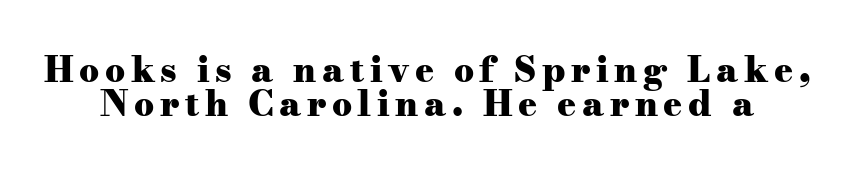
The image shows 35 px heavy, wide serif type, upright; set tight line spacing (0.96x), not underlined; medium stroke contrast and a small x-height.
